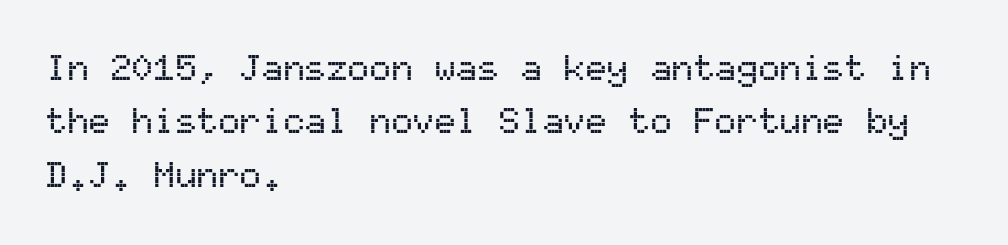
Q: Is the text italic (slanted)? A: No, it is upright.
Q: Is the typeface a serif or a sans-serif typeface? A: Sans-serif.
Q: Is the text underlined? A: No.
Q: How is the paragraph aligned? A: Left-aligned.
Q: Is the spacing between letters normal or unusually wide? A: Normal.
Q: Is the spacing between lines tight, normal or loose? A: Normal.
Q: Width (condensed, normal, or wide)? A: Normal.
Q: Stroke contrast? A: Medium.
Q: x-height? A: Medium.
Q: Monospaced? A: Yes.
